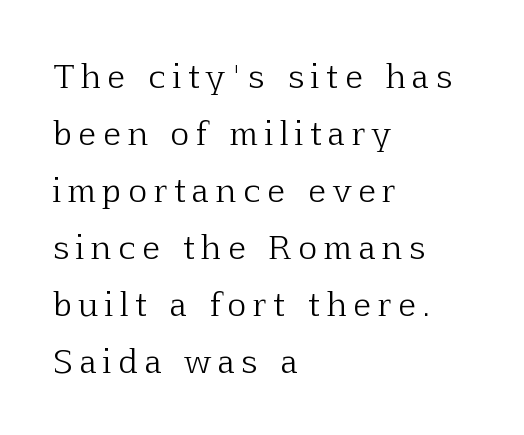
Q: Is the text bold? A: No.
Q: Is the text italic (slanted)? A: No, it is upright.
Q: Is the typeface a serif or a sans-serif typeface? A: Serif.
Q: Is the text underlined? A: No.
Q: How is the paragraph aligned? A: Left-aligned.
Q: Is the spacing between letters normal or unusually wide? A: Unusually wide.
Q: Width (condensed, normal, or wide)? A: Normal.
Q: Stroke contrast? A: Low.
Q: x-height? A: Medium.
Q: Monospaced? A: No.
